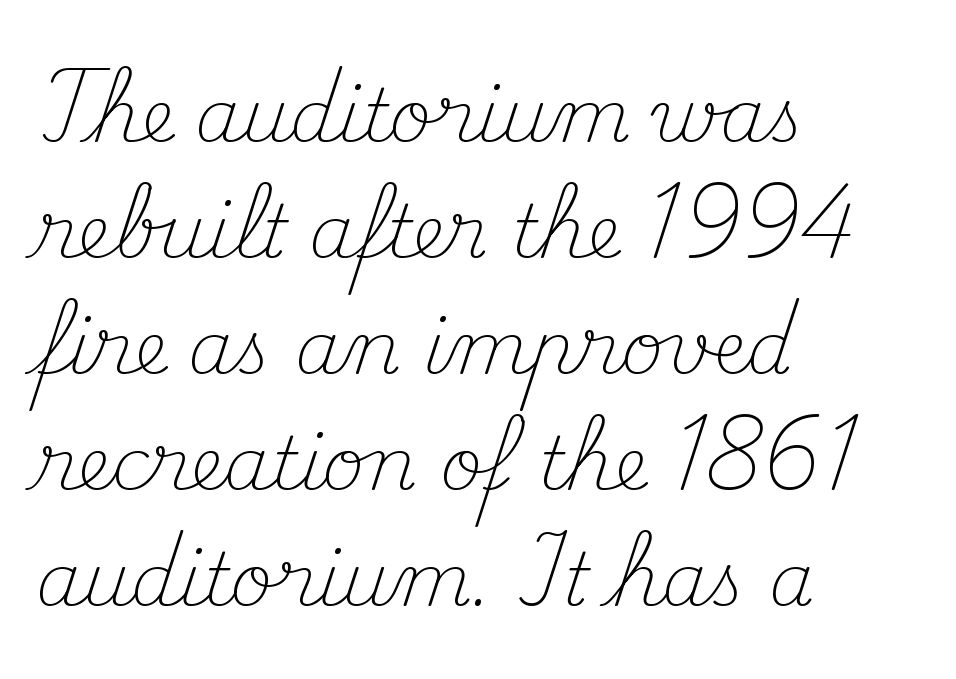
Look at the bottom of the vertical strokes: they flare into serifs here. Characters follow at the spacing the type designer built in. Does the copy run flush right? No — it runs flush left.
